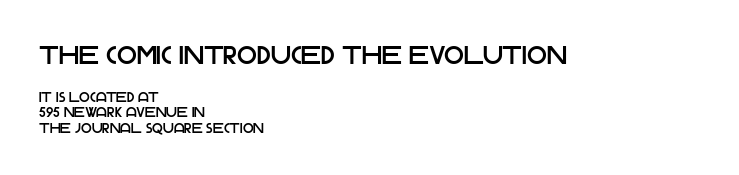
The image shows 26 px text type, upright; set left-aligned, tight line spacing (1.09x), normal letter spacing, not underlined; the first (top) block is 1.86x larger.
